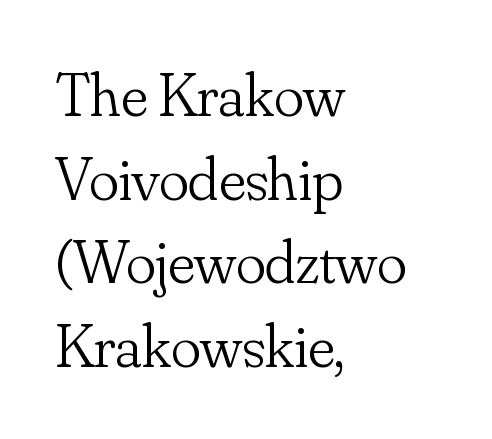
The image shows 62 px light serif type, upright; set left-aligned, normal line spacing (1.35x), normal letter spacing, not underlined; low stroke contrast and a small x-height.
